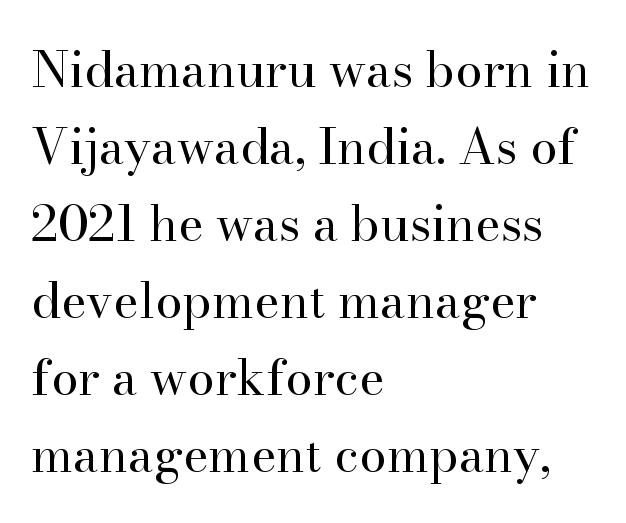
{"serif": "yes", "italic": "no", "bold": "no", "weight": "regular", "width": "normal", "stroke_contrast": "high", "x_height": "small", "monospaced": "no", "underline": "no", "align": "left", "line_spacing": "normal", "line_spacing_ratio": 1.57, "letter_spacing": "normal", "letter_spacing_em": 0.0, "glyph_px": 49}
